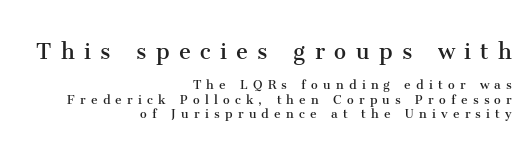
Check the space under the baseline: it is left empty. Stroke mass is kept to a normal reading level or below. The letters stand straight up with perfectly vertical stems. The vertical gap from one line to the next is small.
